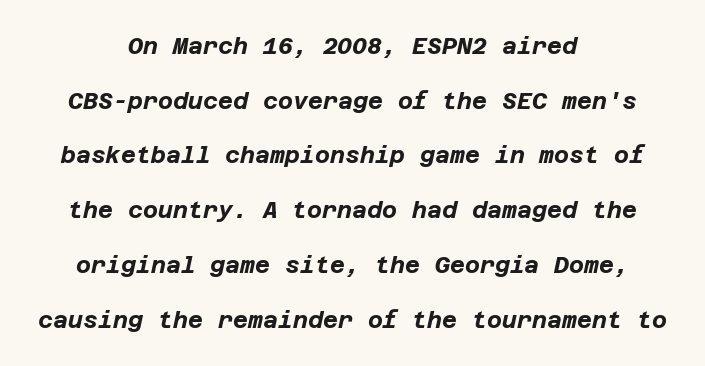
Q: Is the text bold? A: Yes.
Q: Is the text italic (slanted)? A: Yes, it leans right by about 12 degrees.
Q: Is the text underlined? A: No.
Q: How is the paragraph aligned? A: Centered.
Q: Is the spacing between letters normal or unusually wide? A: Normal.
Q: Is the spacing between lines tight, normal or loose? A: Loose.
